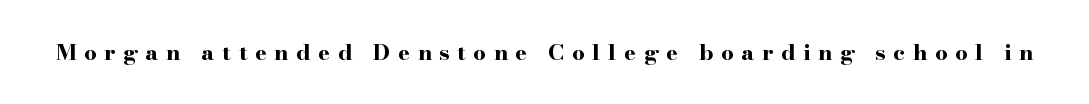
The string is rendered with underlining switched off. The face used here is rendered with a markedly widened letterfit. Summary of weight: heavy, a full bold. A typesetter would mark this as roman, not italic.
